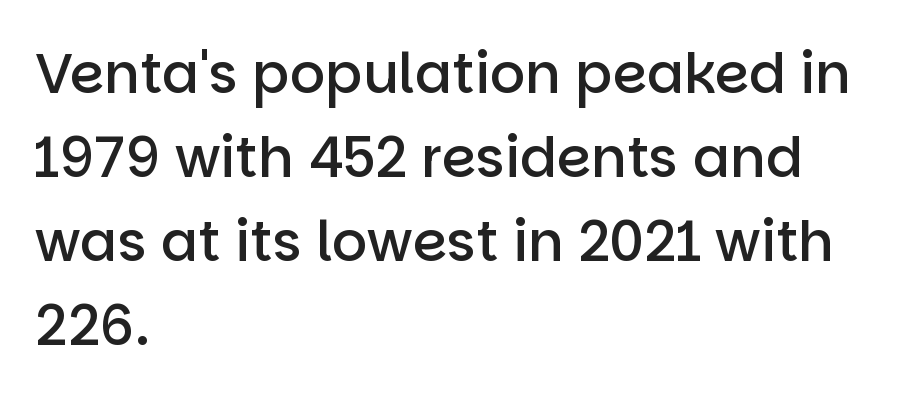
Words float on clear page, feet unadorned. Stems and bowls a touch heavier than normal — semibold. These lines keep a tight, regular rhythm from letter to letter. The lines sit at an ordinary, default distance from one another. The paragraph shown leans on its left margin. Looks like regular typesetting: each glyph gets only the width it needs.
